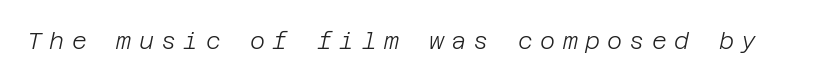
The image shows 23 px text type, italic (leaning right); set unusually wide letter spacing (+0.32 em), not underlined.
